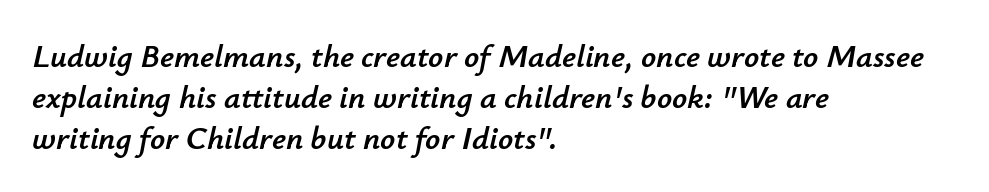
Q: Is the text italic (slanted)? A: Yes, it leans right by about 12 degrees.
Q: Is the text underlined? A: No.
Q: How is the paragraph aligned? A: Left-aligned.
Q: Is the spacing between letters normal or unusually wide? A: Normal.
Q: Is the spacing between lines tight, normal or loose? A: Normal.
Q: Width (condensed, normal, or wide)? A: Normal.
Q: Stroke contrast? A: Low.
Q: x-height? A: Small.
Q: Monospaced? A: No.
